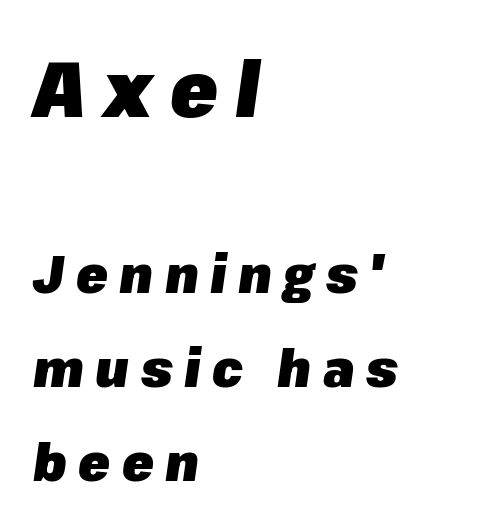
If you drew a line through each stem, it would be angled. Only glyphs here, with clear space below each row. The lines are quadded left. There is plenty of visible air inserted between adjacent glyphs. Caption: bold face, heavy strokes. Do the characters align in a grid? No, the font is proportional.
